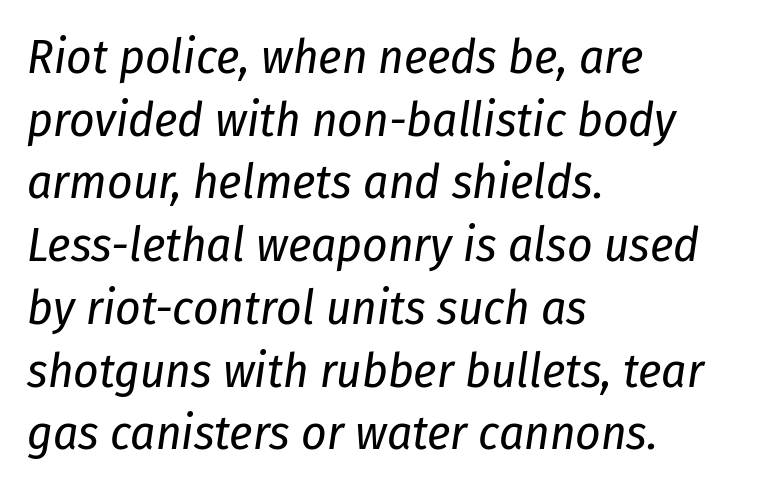
{"italic": "yes", "lean": "right", "slant_degrees": 8, "bold": "no", "weight": "regular", "width": "condensed", "stroke_contrast": "low", "x_height": "medium", "monospaced": "no", "underline": "no", "align": "left", "line_spacing": "normal", "line_spacing_ratio": 1.28, "letter_spacing": "normal", "letter_spacing_em": 0.0, "glyph_px": 49}
